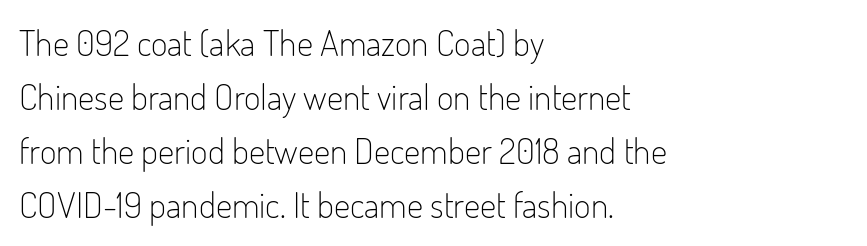
{"serif": "no", "italic": "no", "bold": "no", "weight": "light", "width": "condensed", "stroke_contrast": "low", "x_height": "small", "monospaced": "no", "underline": "no", "align": "left", "line_spacing": "normal", "line_spacing_ratio": 1.5, "letter_spacing": "normal", "letter_spacing_em": 0.0, "glyph_px": 36}
